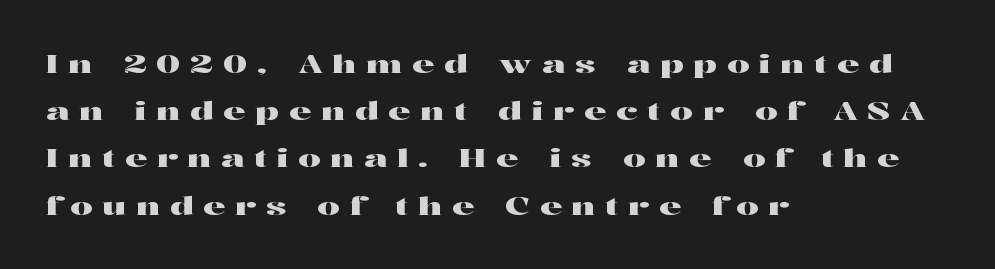
Q: Is the text italic (slanted)? A: No, it is upright.
Q: Is the text underlined? A: No.
Q: How is the paragraph aligned? A: Left-aligned.
Q: Is the spacing between letters normal or unusually wide? A: Unusually wide.
